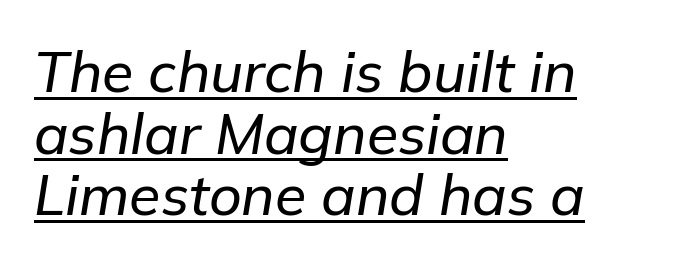
The image shows 57 px text type, italic (leaning right); set left-aligned, tight line spacing (1.08x), normal letter spacing, underlined; low stroke contrast and a medium x-height.
